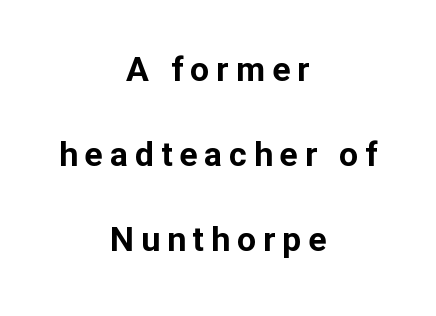
Q: Is the text bold? A: Yes.
Q: Is the text italic (slanted)? A: No, it is upright.
Q: Is the typeface a serif or a sans-serif typeface? A: Sans-serif.
Q: Is the text underlined? A: No.
Q: How is the paragraph aligned? A: Centered.
Q: Is the spacing between letters normal or unusually wide? A: Unusually wide.
Q: Is the spacing between lines tight, normal or loose? A: Loose.
Q: Width (condensed, normal, or wide)? A: Normal.
Q: Stroke contrast? A: Low.
Q: x-height? A: Medium.
Q: Monospaced? A: No.
